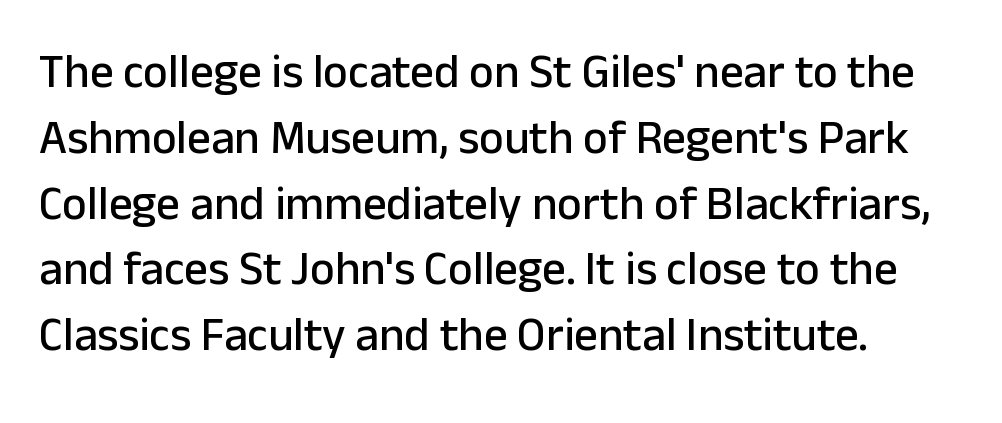
The image shows 47 px sans-serif type, upright; set left-aligned, normal line spacing (1.4x), normal letter spacing, not underlined; low stroke contrast and a medium x-height.
